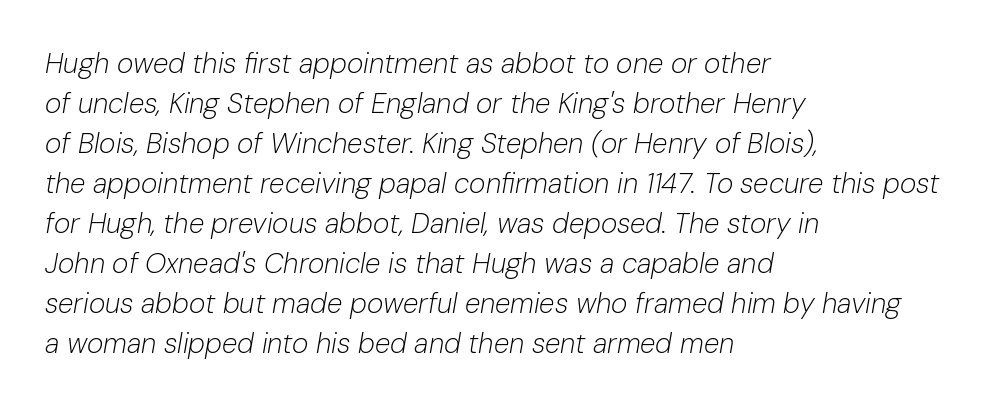
Q: Is the text bold? A: No.
Q: Is the text italic (slanted)? A: Yes, it leans right by about 10 degrees.
Q: Is the text underlined? A: No.
Q: How is the paragraph aligned? A: Left-aligned.
Q: Is the spacing between letters normal or unusually wide? A: Normal.
Q: Is the spacing between lines tight, normal or loose? A: Normal.
Q: Width (condensed, normal, or wide)? A: Normal.
Q: Stroke contrast? A: Low.
Q: x-height? A: Medium.
Q: Monospaced? A: No.
